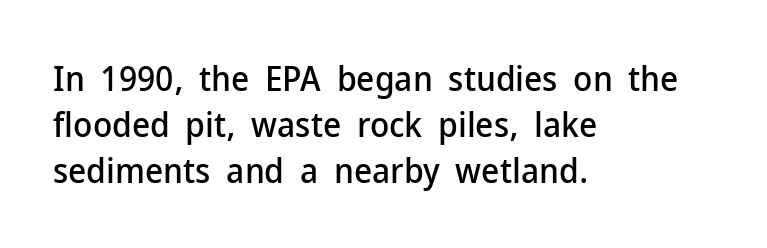
{"serif": "no", "italic": "no", "width": "normal", "stroke_contrast": "low", "x_height": "medium", "monospaced": "no", "underline": "no", "align": "left", "line_spacing": "normal", "line_spacing_ratio": 1.32, "letter_spacing": "normal", "letter_spacing_em": 0.0, "glyph_px": 35}
